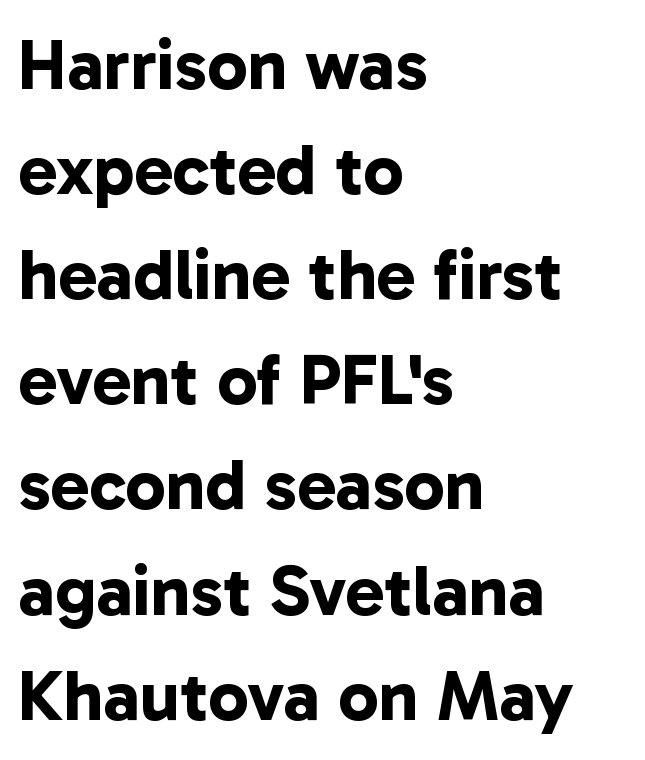
The image shows 72 px bold sans-serif type; set left-aligned, normal line spacing (1.46x), normal letter spacing, not underlined; low stroke contrast and a medium x-height.
